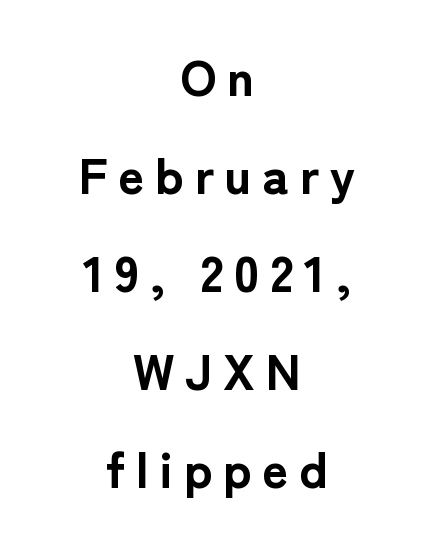
Tracking value appears strongly positive — letters spread wide. Each letter keeps its own natural width here, so spacing adapts to shape. Has an underline been added? It has not. Do the letters lean? They stand straight.
